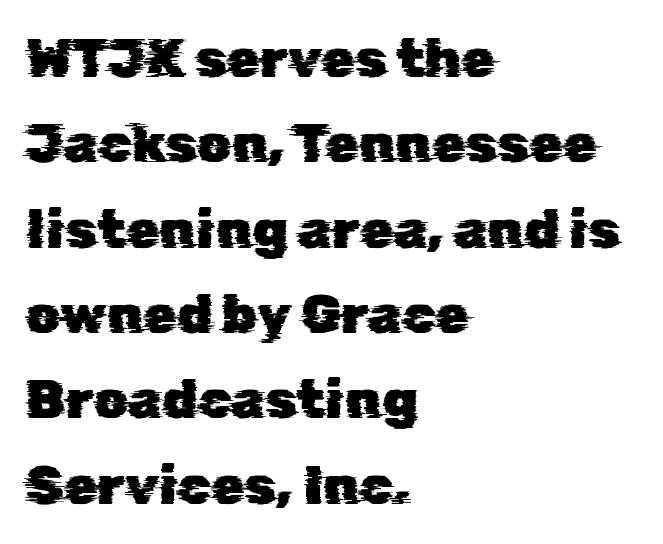
{"serif": "no", "width": "normal", "stroke_contrast": "low", "x_height": "medium", "monospaced": "no", "underline": "no", "align": "left", "line_spacing": "normal", "line_spacing_ratio": 1.58, "letter_spacing": "normal", "letter_spacing_em": 0.0, "glyph_px": 54}
